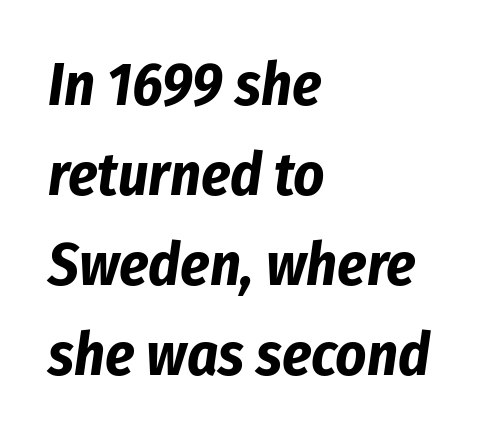
Q: Is the text bold? A: Yes.
Q: Is the text italic (slanted)? A: Yes, it leans right by about 8 degrees.
Q: Is the text underlined? A: No.
Q: How is the paragraph aligned? A: Left-aligned.
Q: Is the spacing between letters normal or unusually wide? A: Normal.
Q: Is the spacing between lines tight, normal or loose? A: Normal.
Q: Width (condensed, normal, or wide)? A: Condensed.
Q: Stroke contrast? A: Low.
Q: x-height? A: Medium.
Q: Monospaced? A: No.
